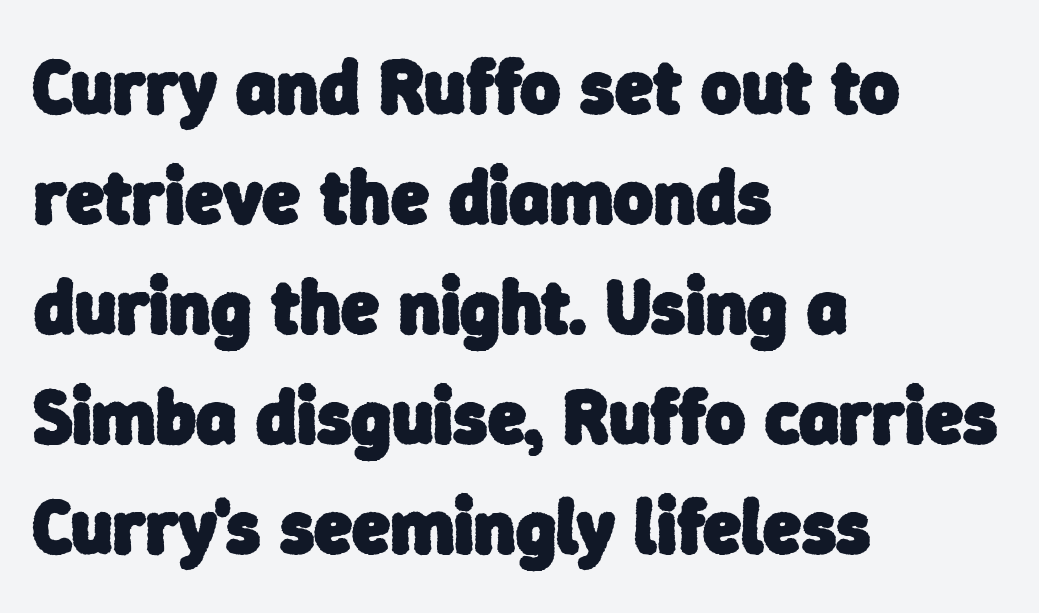
The ragged edge is on the right, which tells us the setting is flush left. Vertically, the passage feels balanced, rows spaced as you'd expect. Students, this is bold: see how much ink each stroke carries. The words here are not underlined.
